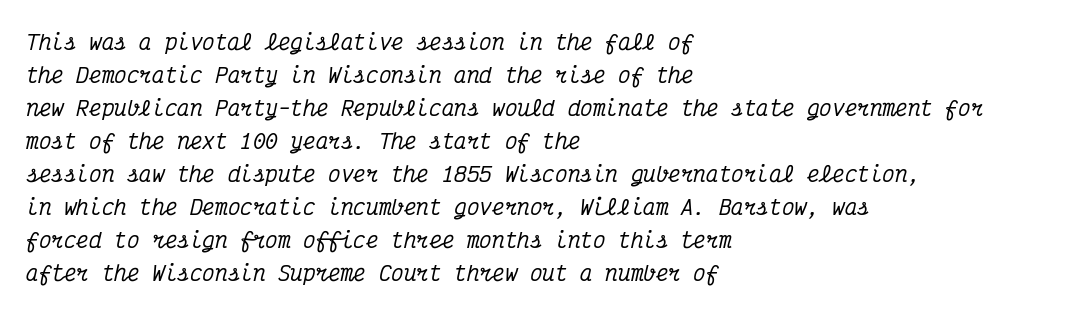
{"italic": "yes", "lean": "right", "slant_degrees": 12, "underline": "no", "align": "left", "line_spacing": "normal", "line_spacing_ratio": 1.57, "letter_spacing": "normal", "letter_spacing_em": 0.0, "glyph_px": 21}
